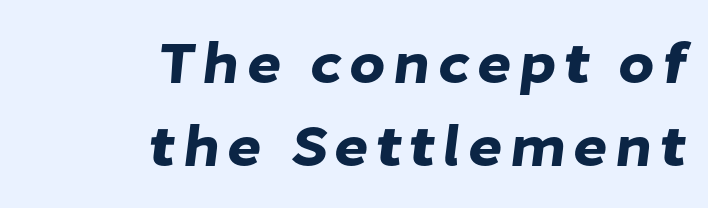
{"serif": "no", "width": "normal", "stroke_contrast": "low", "x_height": "medium", "monospaced": "no", "underline": "no", "align": "right", "line_spacing": "normal", "line_spacing_ratio": 1.41, "glyph_px": 59}
